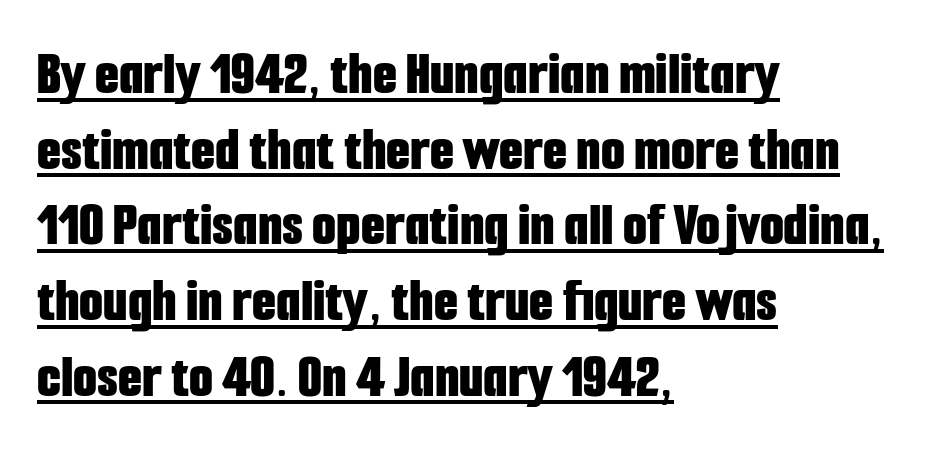
{"serif": "no", "italic": "no", "bold": "yes", "weight": "bold", "width": "condensed", "stroke_contrast": "low", "x_height": "medium", "monospaced": "no", "underline": "yes", "align": "left", "line_spacing_ratio": 1.22, "letter_spacing": "normal", "letter_spacing_em": 0.0, "glyph_px": 62}
